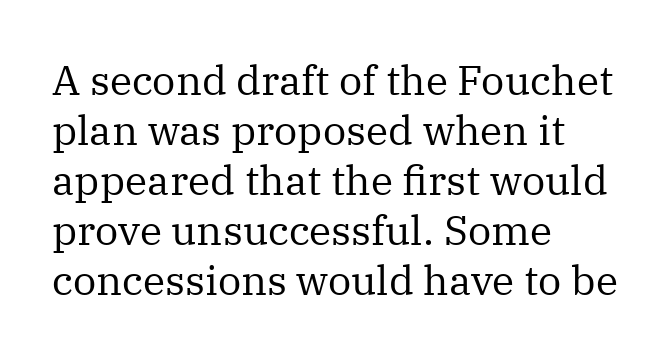
{"serif": "yes", "italic": "no", "bold": "no", "weight": "regular", "width": "normal", "stroke_contrast": "medium", "x_height": "medium", "monospaced": "no", "underline": "no", "align": "left", "line_spacing_ratio": 1.22, "letter_spacing": "normal", "letter_spacing_em": 0.0, "glyph_px": 41}
